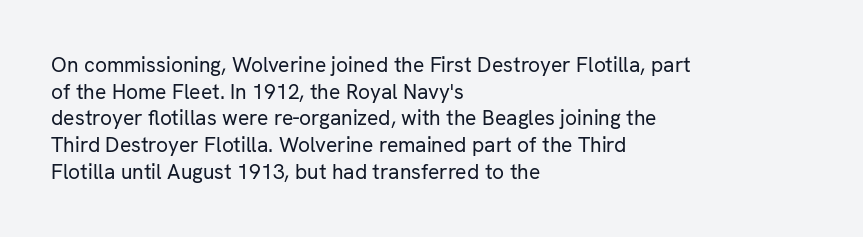
{"italic": "no", "bold": "no", "underline": "no", "align": "left", "line_spacing": "normal", "line_spacing_ratio": 1.27, "letter_spacing": "normal", "letter_spacing_em": 0.0, "glyph_px": 21}
